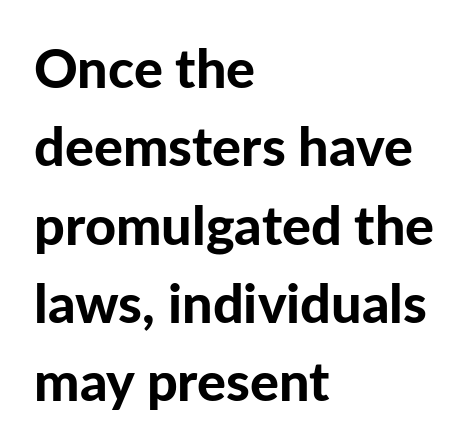
Q: Is the text bold? A: Yes.
Q: Is the text italic (slanted)? A: No, it is upright.
Q: Is the typeface a serif or a sans-serif typeface? A: Sans-serif.
Q: Is the text underlined? A: No.
Q: How is the paragraph aligned? A: Left-aligned.
Q: Is the spacing between letters normal or unusually wide? A: Normal.
Q: Is the spacing between lines tight, normal or loose? A: Normal.
Q: Width (condensed, normal, or wide)? A: Normal.
Q: Stroke contrast? A: Low.
Q: x-height? A: Medium.
Q: Monospaced? A: No.
